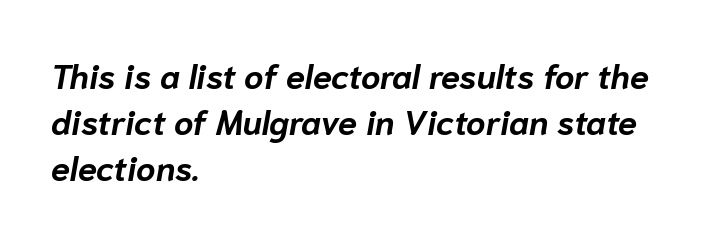
These lines are rendered in a variable-pitch font. In CSS terms this would be text-align: left. Descender tails drop into unmarked territory. The letters are slanted; this is an italic face. Glyph-to-glyph distance matches everyday printed text. The designer left line spacing at the default.
